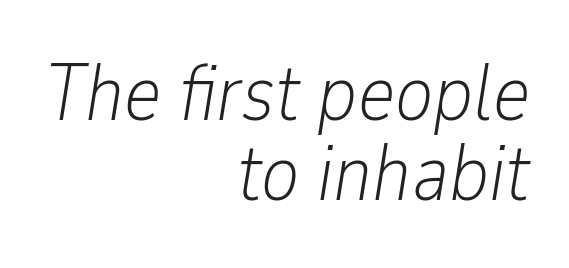
{"italic": "yes", "lean": "right", "slant_degrees": 9, "bold": "no", "weight": "light", "width": "condensed", "stroke_contrast": "low", "x_height": "medium", "monospaced": "no", "underline": "no", "align": "right", "line_spacing": "tight", "line_spacing_ratio": 1.0, "letter_spacing": "normal", "letter_spacing_em": 0.0, "glyph_px": 80}
